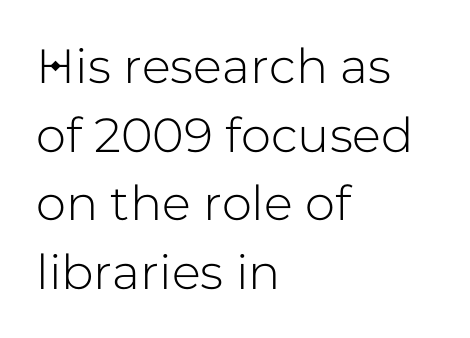
Honestly, there is no underline to notice here at all. Each letter keeps its own natural width here, so spacing adapts to shape. What's the leading like? Ordinary, nothing unusual. The horizontal fit of the characters is conventional and even. This rendering uses left alignment, leaving the right contour irregular.
